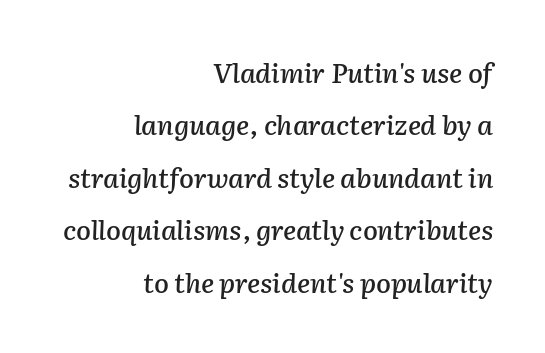
{"italic": "yes", "lean": "right", "slant_degrees": 2, "underline": "no", "align": "right", "line_spacing": "loose", "line_spacing_ratio": 1.94, "letter_spacing": "normal", "letter_spacing_em": 0.0, "glyph_px": 27}
